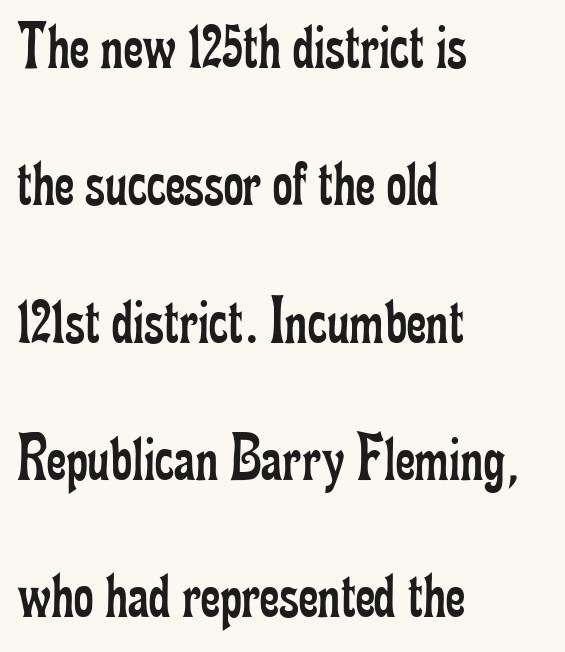
{"serif": "yes", "italic": "no", "bold": "no", "weight": "regular", "width": "condensed", "stroke_contrast": "low", "x_height": "small", "monospaced": "no", "underline": "no", "align": "left", "line_spacing": "loose", "line_spacing_ratio": 2.02, "letter_spacing": "normal", "letter_spacing_em": 0.0, "glyph_px": 68}
